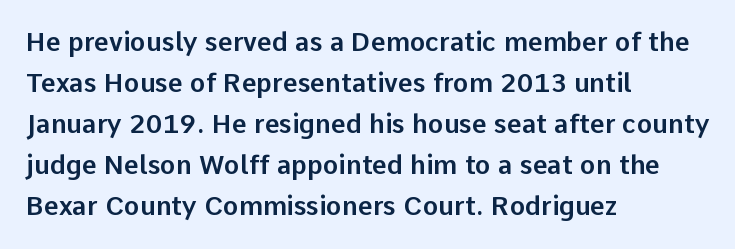
Q: Is the text italic (slanted)? A: No, it is upright.
Q: Is the text underlined? A: No.
Q: How is the paragraph aligned? A: Left-aligned.
Q: Is the spacing between letters normal or unusually wide? A: Normal.
Q: Is the spacing between lines tight, normal or loose? A: Normal.
